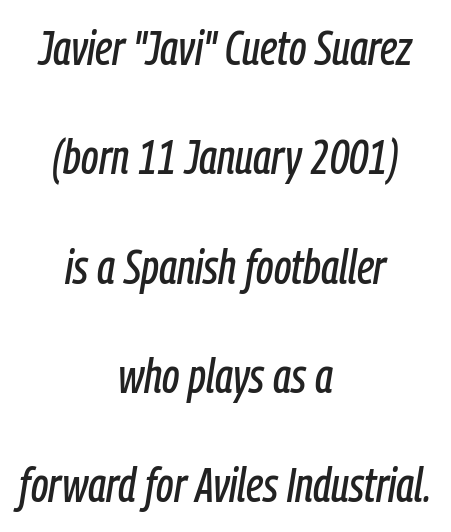
The image shows 49 px condensed type, italic (leaning right); set centered, loose line spacing (2.23x), normal letter spacing, not underlined; low stroke contrast and a medium x-height.
